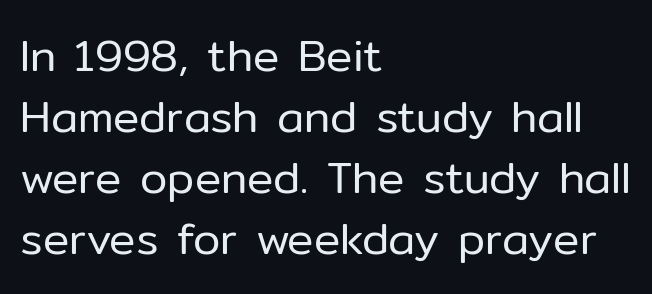
{"serif": "no", "italic": "no", "bold": "no", "weight": "regular", "width": "normal", "stroke_contrast": "low", "x_height": "medium", "monospaced": "no", "underline": "no", "align": "left", "line_spacing": "normal", "line_spacing_ratio": 1.39, "letter_spacing": "normal", "letter_spacing_em": 0.0, "glyph_px": 44}
